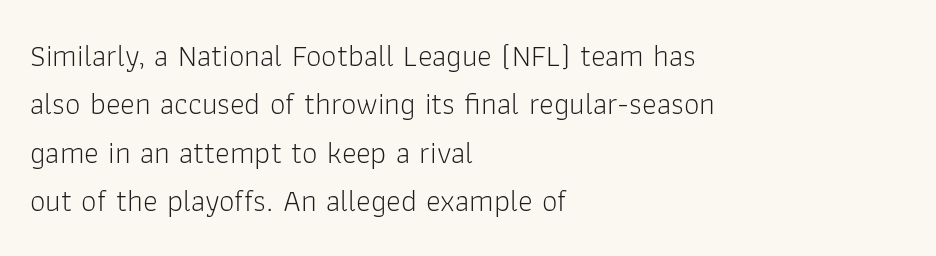
The image shows 31 px light sans-serif type, upright; set left-aligned, normal line spacing (1.56x), normal letter spacing, not underlined; low stroke contrast and a medium x-height.
